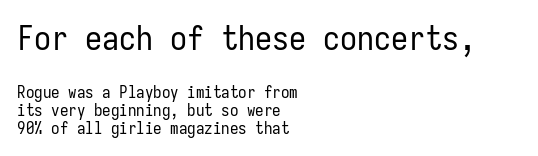
Every character here occupies the same horizontal width, giving the sample a typewriter-like rhythm. The text block is weighted toward the left margin, trailing off unevenly rightward. Heaviness? Minimal to ordinary, like unemphasized prose. Nobody drew a line under any word here. Letterform terminals end flat and unadorned throughout the passage. Does the lettering tilt? It doesn't — this is upright.
